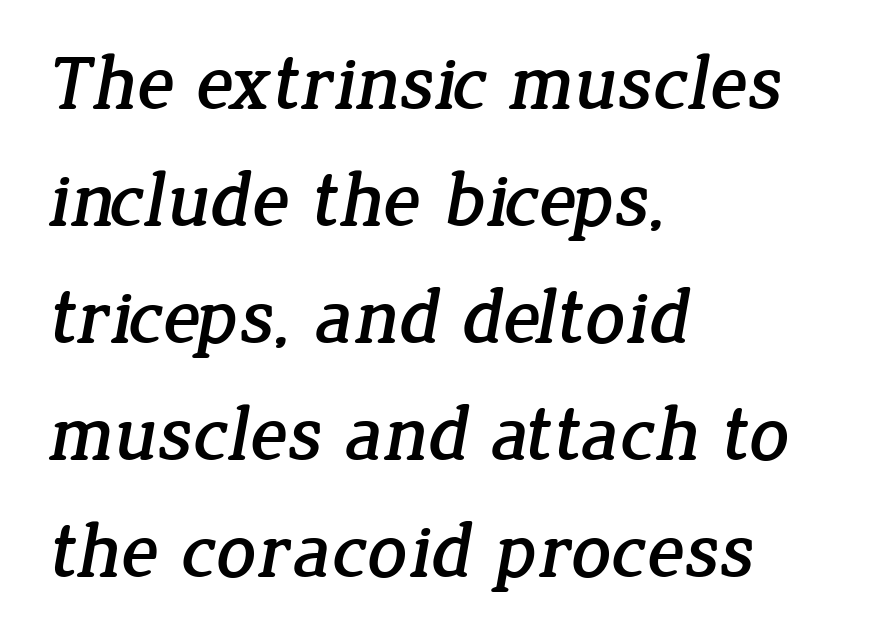
Q: Is the typeface a serif or a sans-serif typeface? A: Serif.
Q: Is the text underlined? A: No.
Q: How is the paragraph aligned? A: Left-aligned.
Q: Is the spacing between letters normal or unusually wide? A: Normal.
Q: Is the spacing between lines tight, normal or loose? A: Normal.
Q: Width (condensed, normal, or wide)? A: Normal.
Q: Stroke contrast? A: Low.
Q: x-height? A: Medium.
Q: Monospaced? A: No.
